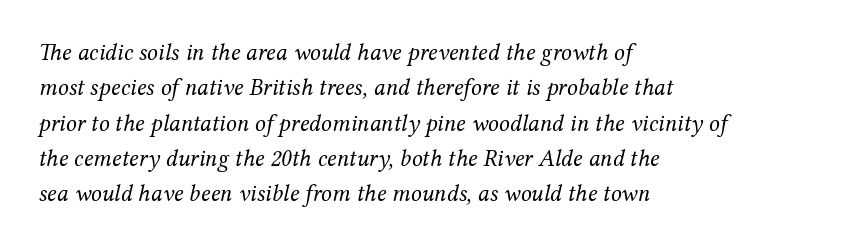
Has an underline been added? It has not. Line starts are locked; line ends wander. Spacing between characters is what you'd get straight out of the box. Observe the lean: these are italic letterforms. A quiet, ordinary-to-light weight characterises the typeface. Quick note: interline space is typical.
